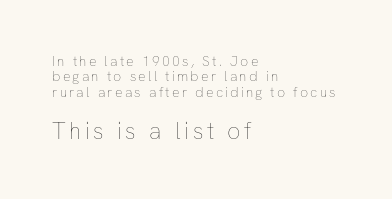
The image shows 23 px text type, upright; set left-aligned, tight line spacing (1.09x), not underlined; the second (bottom) block is 1.64x larger.
